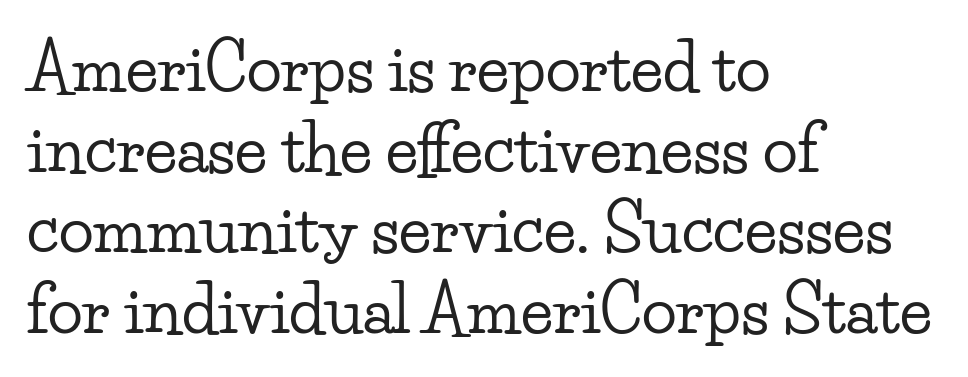
Clear beneath every line of the passage. No extra tracking has been applied to these lines. A roman cut, with each character standing at attention. These lines are set flush left with a ragged right edge. These lines are composed in type with serifs.
